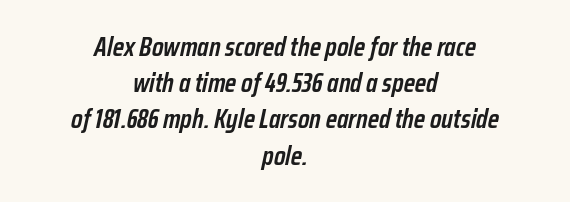
Rendered with sloped, italic letterforms. How would I describe the line gaps? Plain and ordinary. Default kerning and tracking; the words read as compact shapes. Each glyph is drawn with semibold strokes, heavier than normal yet not fully bold.
